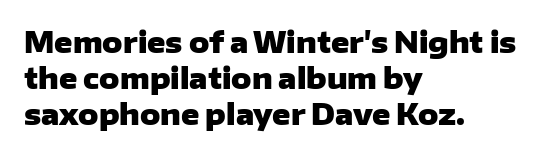
{"serif": "no", "italic": "no", "bold": "yes", "weight": "heavy", "width": "wide", "stroke_contrast": "low", "x_height": "medium", "monospaced": "no", "underline": "no", "align": "left", "line_spacing": "normal", "line_spacing_ratio": 1.29, "letter_spacing": "normal", "letter_spacing_em": 0.0, "glyph_px": 28}
